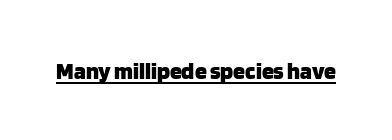
The image shows 24 px bold type, upright; set normal letter spacing, underlined.
